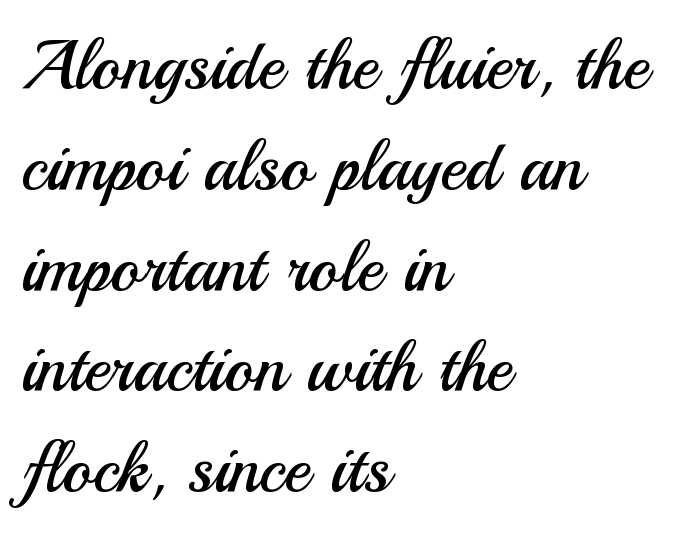
Reading down the block, your eye returns to a fixed left position each line. Are there feet on the stems? There aren't — it's a sans. Successive baselines arrive at the customary interval. Has an underline been added? It has not.
